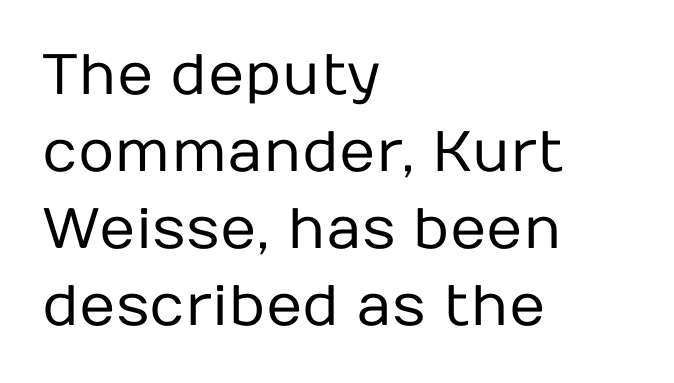
The image shows 57 px regular-weight sans-serif type, upright; set left-aligned, normal line spacing (1.35x), normal letter spacing, not underlined; low stroke contrast and a medium x-height.
